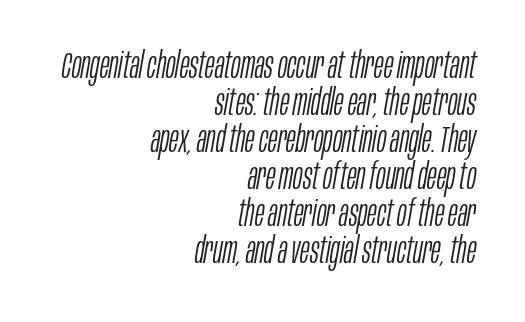
{"italic": "yes", "lean": "right", "slant_degrees": 10, "bold": "no", "weight": "light", "width": "condensed", "stroke_contrast": "low", "x_height": "large", "monospaced": "no", "underline": "no", "align": "right", "line_spacing": "tight", "line_spacing_ratio": 1.03, "letter_spacing": "normal", "letter_spacing_em": 0.0, "glyph_px": 36}
